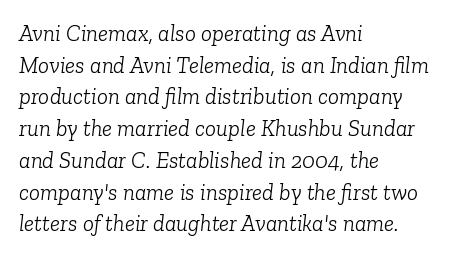
The image shows 23 px text type, italic (leaning right); set left-aligned, normal line spacing (1.38x), normal letter spacing, not underlined.
